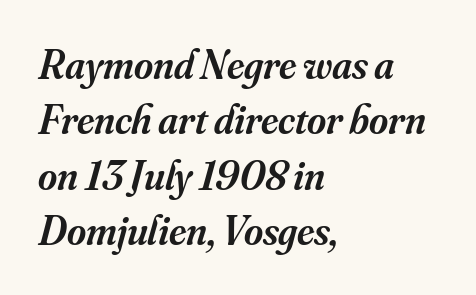
The image shows 41 px semibold serif type, italic (leaning right); set left-aligned, normal line spacing (1.35x), normal letter spacing, not underlined; medium stroke contrast and a small x-height.
